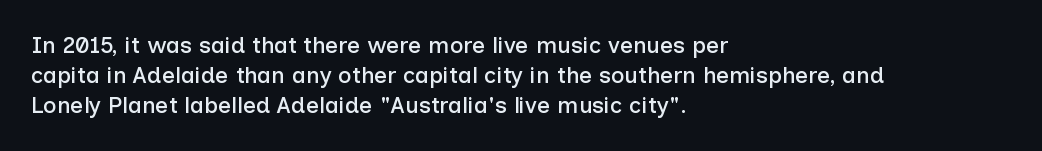
Q: Is the text italic (slanted)? A: No, it is upright.
Q: Is the text underlined? A: No.
Q: How is the paragraph aligned? A: Left-aligned.
Q: Is the spacing between letters normal or unusually wide? A: Normal.
Q: Is the spacing between lines tight, normal or loose? A: Normal.
